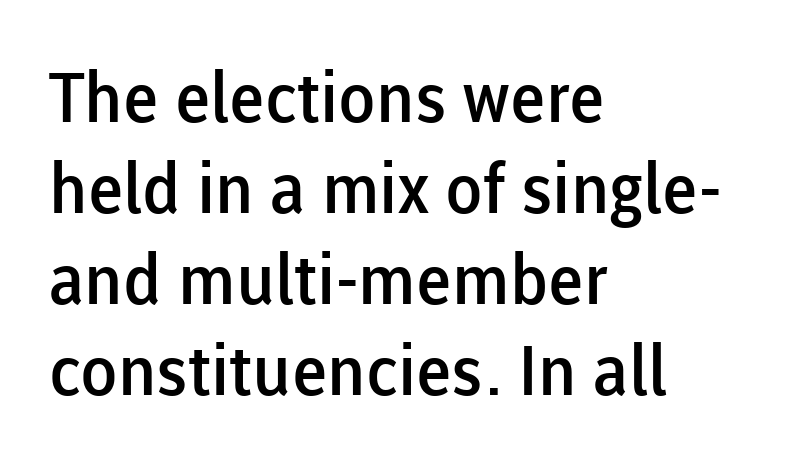
The image shows 69 px semibold sans-serif type, upright; set left-aligned, normal line spacing (1.32x), normal letter spacing, not underlined; low stroke contrast and a medium x-height.
